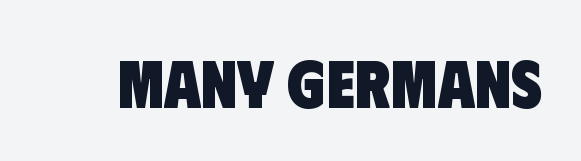
The image shows 67 px heavy, condensed sans-serif type; set normal letter spacing, not underlined; low stroke contrast and a large x-height.
